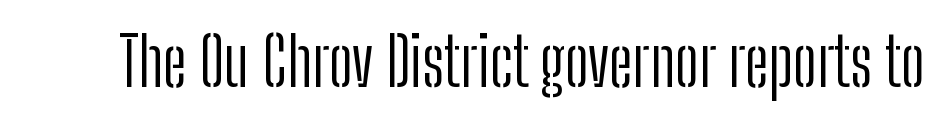
{"serif": "no", "italic": "no", "bold": "no", "weight": "light", "width": "condensed", "stroke_contrast": "low", "x_height": "medium", "monospaced": "no", "underline": "no", "letter_spacing": "normal", "letter_spacing_em": 0.0, "glyph_px": 68}
